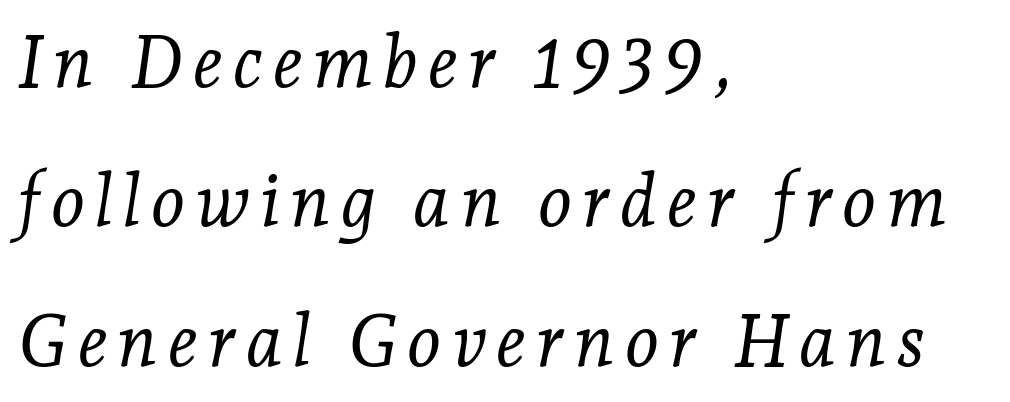
Q: Is the text bold? A: No.
Q: Is the text italic (slanted)? A: Yes, it leans right by about 7 degrees.
Q: Is the typeface a serif or a sans-serif typeface? A: Serif.
Q: Is the text underlined? A: No.
Q: How is the paragraph aligned? A: Left-aligned.
Q: Is the spacing between lines tight, normal or loose? A: Loose.
Q: Width (condensed, normal, or wide)? A: Normal.
Q: Stroke contrast? A: Low.
Q: x-height? A: Medium.
Q: Monospaced? A: No.
